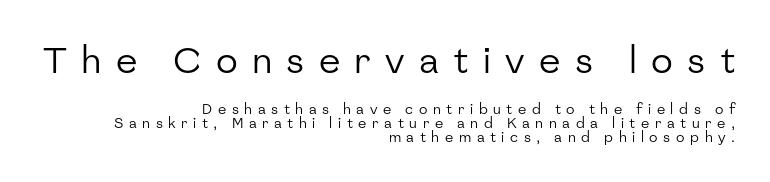
The image shows 36 px regular-weight sans-serif type, upright; set right-aligned, tight line spacing (0.98x), unusually wide letter spacing (+0.4 em), not underlined; the first (top) block is 2.57x larger; low stroke contrast and a medium x-height.
